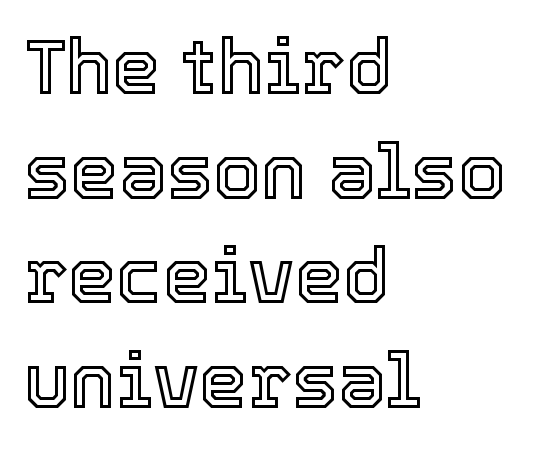
{"italic": "no", "width": "normal", "x_height": "medium", "monospaced": "no", "underline": "no", "align": "left", "line_spacing": "normal", "line_spacing_ratio": 1.36, "letter_spacing": "normal", "letter_spacing_em": 0.0, "glyph_px": 77}
